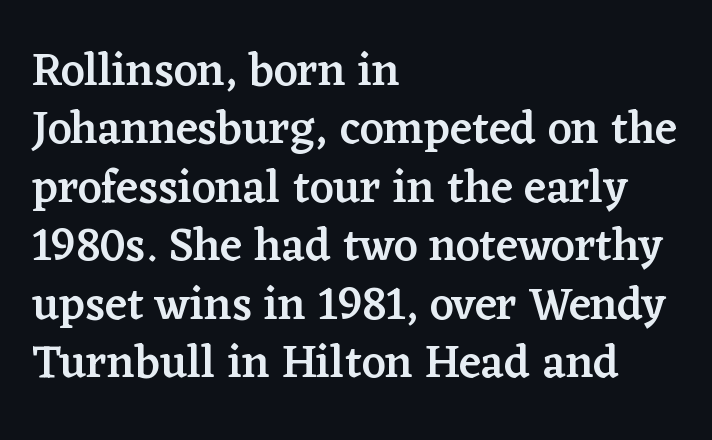
Type style note: has serifs. Each new line begins a customary step beneath the previous one. Quick note: not italic, upright. Here the glyphs are tracked normally, forming tight word shapes.
